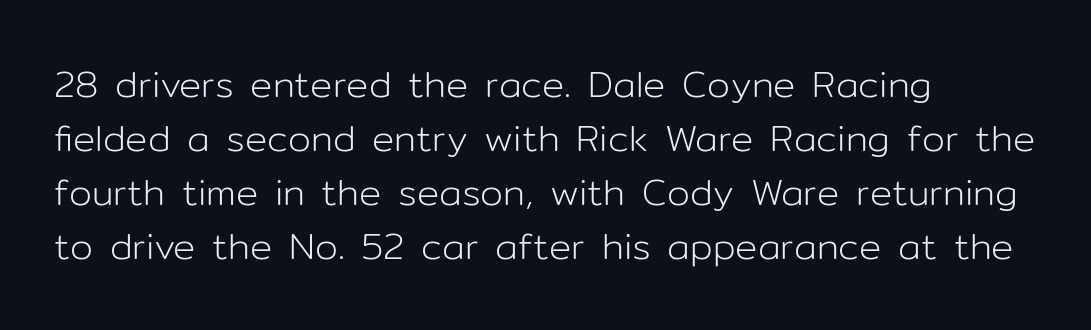
Q: Is the text bold? A: No.
Q: Is the text italic (slanted)? A: No, it is upright.
Q: Is the typeface a serif or a sans-serif typeface? A: Sans-serif.
Q: Is the text underlined? A: No.
Q: How is the paragraph aligned? A: Left-aligned.
Q: Is the spacing between letters normal or unusually wide? A: Normal.
Q: Is the spacing between lines tight, normal or loose? A: Normal.
Q: Width (condensed, normal, or wide)? A: Normal.
Q: Stroke contrast? A: Low.
Q: x-height? A: Medium.
Q: Monospaced? A: No.
